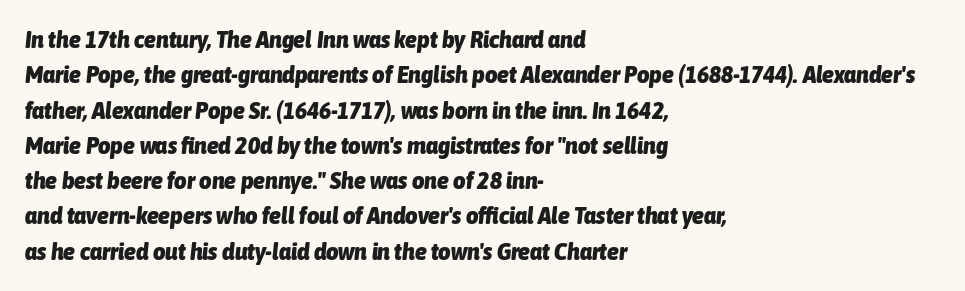
The image shows 24 px bold type, italic (leaning right); set left-aligned, normal line spacing (1.47x), normal letter spacing, not underlined.
